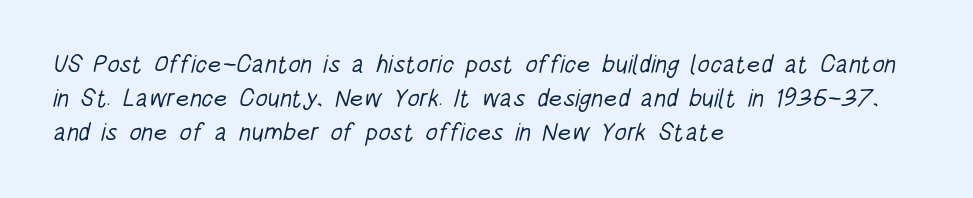
The image shows 25 px text type; set left-aligned, normal line spacing (1.37x), normal letter spacing, not underlined.
